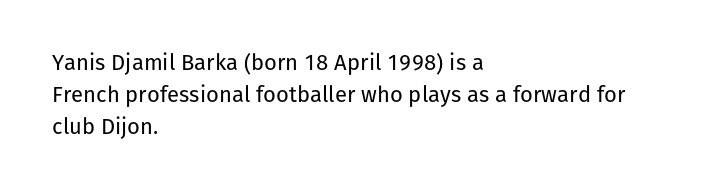
The image shows 22 px text type, upright; set left-aligned, normal line spacing (1.46x), normal letter spacing, not underlined.
